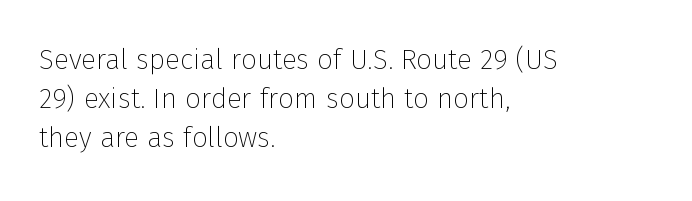
Q: Is the text bold? A: No.
Q: Is the text italic (slanted)? A: No, it is upright.
Q: Is the typeface a serif or a sans-serif typeface? A: Sans-serif.
Q: Is the text underlined? A: No.
Q: How is the paragraph aligned? A: Left-aligned.
Q: Is the spacing between letters normal or unusually wide? A: Normal.
Q: Is the spacing between lines tight, normal or loose? A: Normal.
Q: Width (condensed, normal, or wide)? A: Normal.
Q: Stroke contrast? A: Low.
Q: x-height? A: Medium.
Q: Monospaced? A: No.
